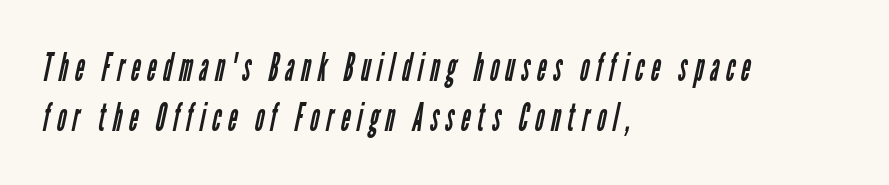
How would I describe the line gaps? Plain and ordinary. A typesetter would call this proportional, since set widths differ per character. Serifs: no, the terminals of the letterforms are clean. The letters look calm and open, with moderate or lighter stems. The strip under each line holds only bare page.
